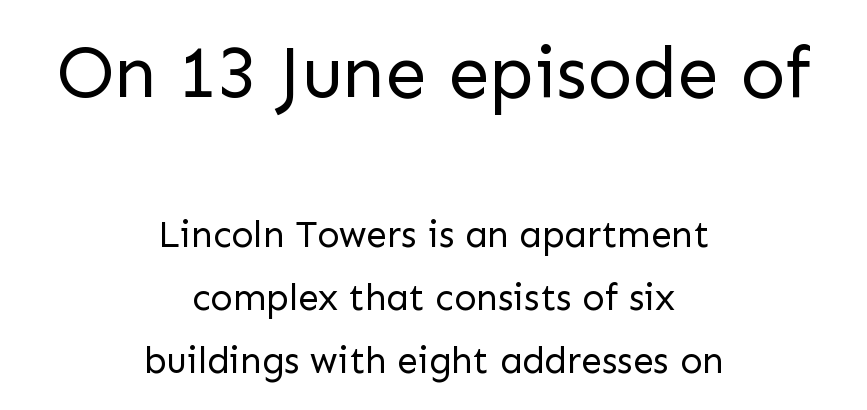
Posture: straight, roman, zero tilt. The string is rendered with underlining switched off. Regarding serifs, this sample does without them. Alignment: centered.
